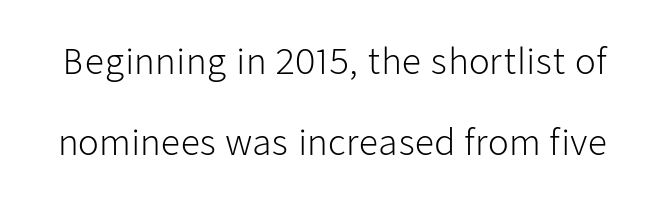
The image shows 34 px light sans-serif type, upright; set loose line spacing (2.38x), normal letter spacing, not underlined; low stroke contrast and a medium x-height.
